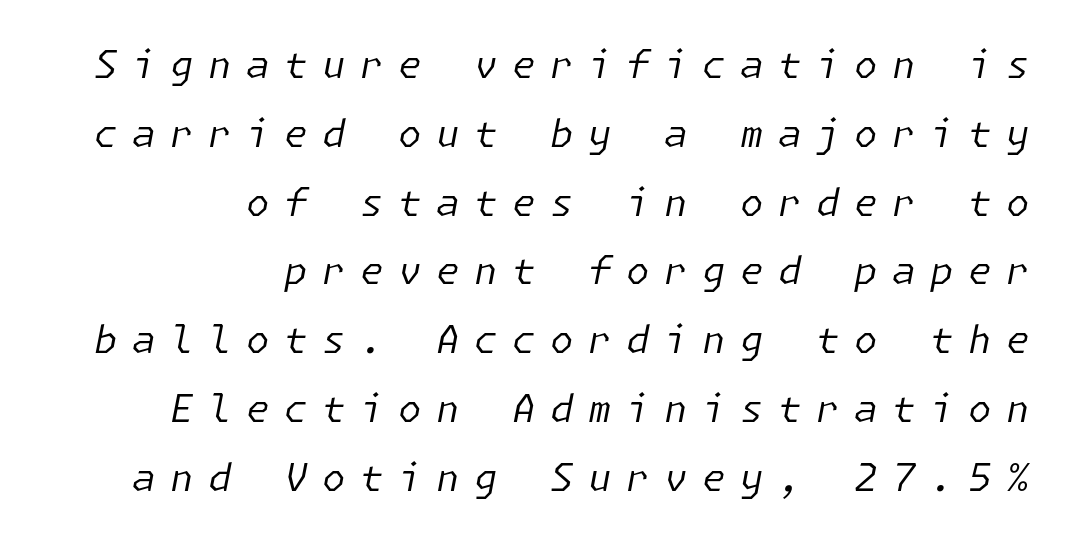
The image shows 38 px regular-weight type, italic (leaning right); set right-aligned, line spacing 1.81x, unusually wide letter spacing (+0.38 em), not underlined; low stroke contrast and a medium x-height.
